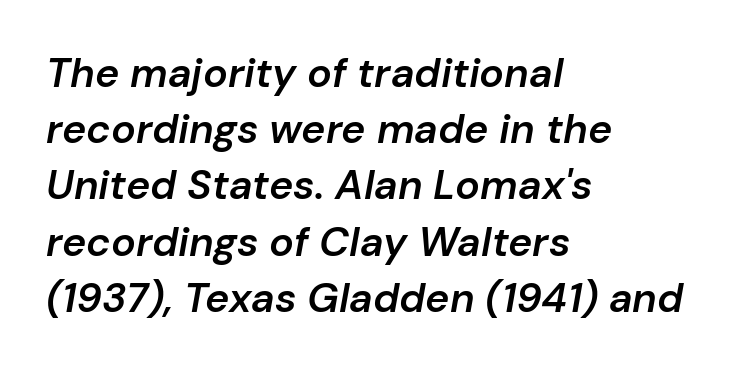
Q: Is the text bold? A: Semi-bold.
Q: Is the text italic (slanted)? A: Yes, it leans right by about 10 degrees.
Q: Is the text underlined? A: No.
Q: How is the paragraph aligned? A: Left-aligned.
Q: Is the spacing between letters normal or unusually wide? A: Normal.
Q: Is the spacing between lines tight, normal or loose? A: Normal.
Q: Width (condensed, normal, or wide)? A: Normal.
Q: Stroke contrast? A: Low.
Q: x-height? A: Medium.
Q: Monospaced? A: No.
